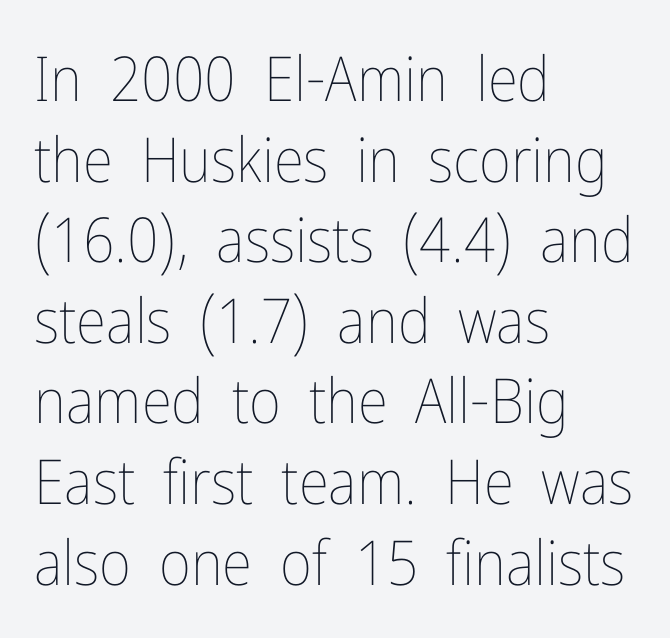
The image shows 62 px thin, condensed type, upright; set left-aligned, normal line spacing (1.3x), normal letter spacing, not underlined; low stroke contrast and a medium x-height.
